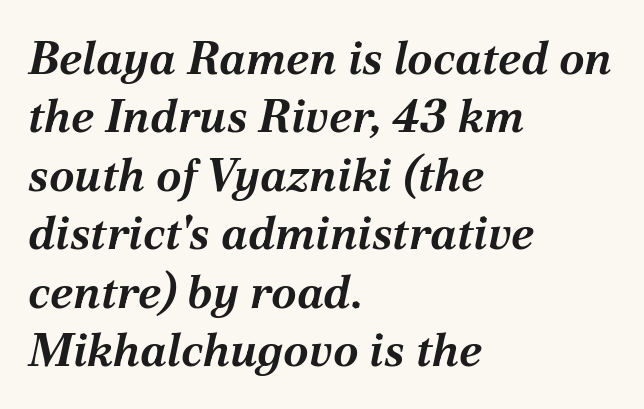
{"italic": "yes", "lean": "right", "slant_degrees": 12, "bold": "yes", "weight": "bold", "width": "normal", "stroke_contrast": "medium", "x_height": "medium", "monospaced": "no", "underline": "no", "align": "left", "line_spacing": "normal", "line_spacing_ratio": 1.27, "letter_spacing": "normal", "letter_spacing_em": 0.0, "glyph_px": 46}
